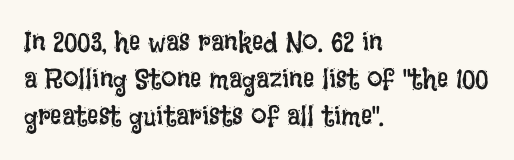
The image shows 28 px regular-weight, condensed type, upright; set left-aligned, normal line spacing (1.33x), normal letter spacing, not underlined; low stroke contrast and a large x-height.
